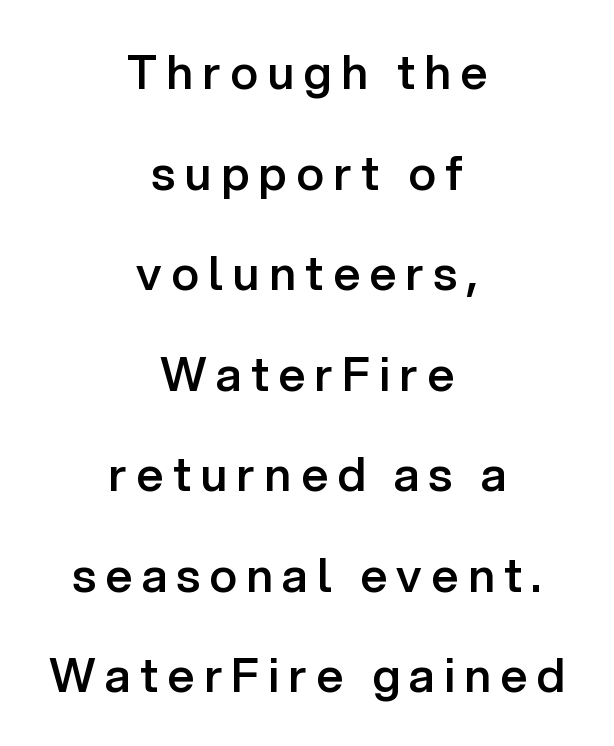
Q: Is the text bold? A: Semi-bold.
Q: Is the text italic (slanted)? A: No, it is upright.
Q: Is the typeface a serif or a sans-serif typeface? A: Sans-serif.
Q: Is the text underlined? A: No.
Q: How is the paragraph aligned? A: Centered.
Q: Is the spacing between letters normal or unusually wide? A: Unusually wide.
Q: Is the spacing between lines tight, normal or loose? A: Loose.
Q: Width (condensed, normal, or wide)? A: Normal.
Q: Stroke contrast? A: Low.
Q: x-height? A: Medium.
Q: Monospaced? A: No.
